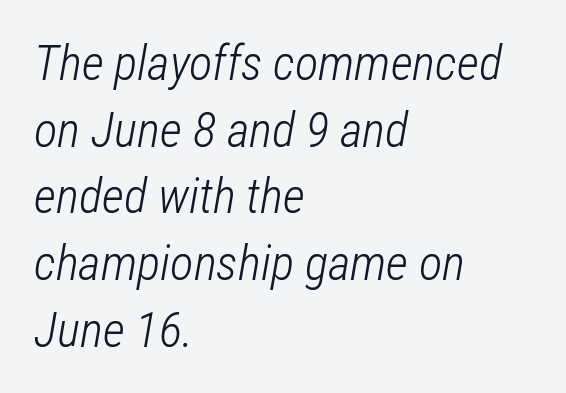
Q: Is the text bold? A: No.
Q: Is the text italic (slanted)? A: Yes, it leans right by about 12 degrees.
Q: Is the text underlined? A: No.
Q: How is the paragraph aligned? A: Left-aligned.
Q: Is the spacing between letters normal or unusually wide? A: Normal.
Q: Is the spacing between lines tight, normal or loose? A: Normal.
Q: Width (condensed, normal, or wide)? A: Condensed.
Q: Stroke contrast? A: Low.
Q: x-height? A: Medium.
Q: Monospaced? A: No.
